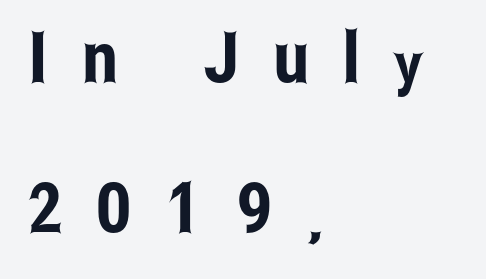
Are there feet on the stems? There aren't — it's a sans. These lines have a slow, spaced-out rhythm from letter to letter. A clean baseline with only descenders dipping below it. This sample is left-justified, so line endings fall wherever the words run out. The letters advance in unequal steps, a hallmark of proportional type. Is there any slant? The stems are plumb.
